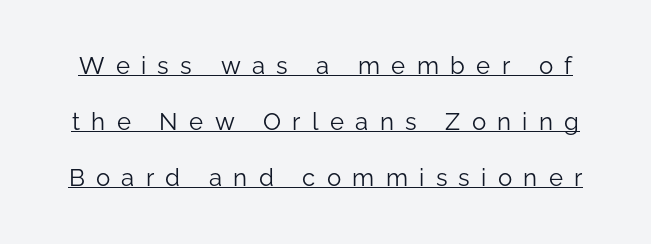
{"italic": "no", "bold": "no", "underline": "yes", "line_spacing": "loose", "line_spacing_ratio": 2.34, "letter_spacing": "wide", "letter_spacing_em": 0.47, "glyph_px": 24}
